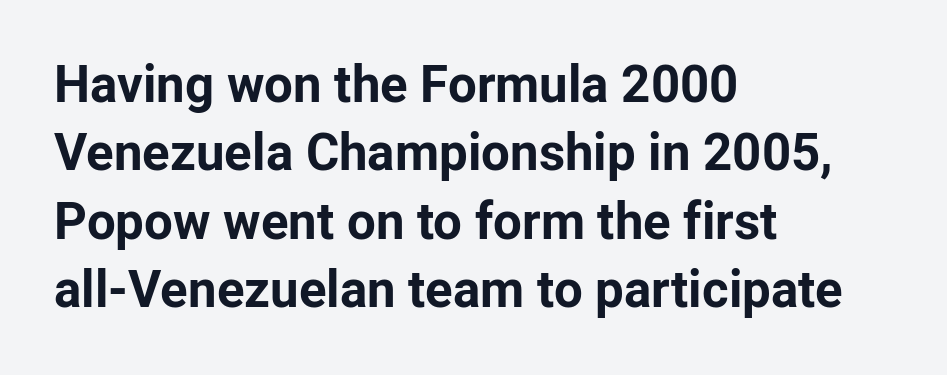
The image shows 51 px bold sans-serif type, upright; set left-aligned, normal line spacing (1.34x), normal letter spacing, not underlined; low stroke contrast and a medium x-height.
